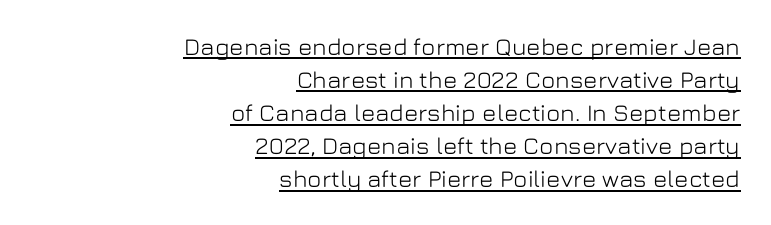
Q: Is the text italic (slanted)? A: No, it is upright.
Q: Is the text underlined? A: Yes.
Q: How is the paragraph aligned? A: Right-aligned.
Q: Is the spacing between letters normal or unusually wide? A: Normal.
Q: Is the spacing between lines tight, normal or loose? A: Normal.
